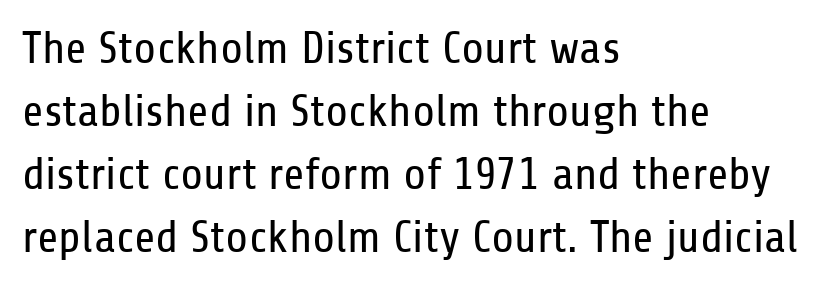
The image shows 46 px regular-weight, condensed sans-serif type, upright; set left-aligned, normal line spacing (1.37x), normal letter spacing, not underlined; low stroke contrast and a medium x-height.
